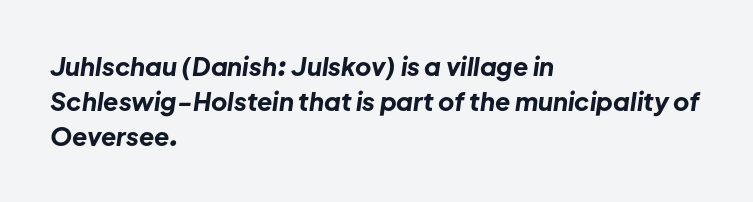
{"italic": "yes", "lean": "right", "slant_degrees": 8, "bold": "yes", "underline": "no", "align": "left", "line_spacing": "normal", "line_spacing_ratio": 1.4, "letter_spacing": "normal", "letter_spacing_em": 0.0, "glyph_px": 25}
